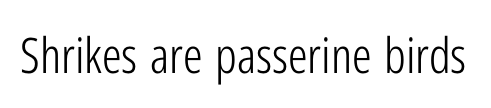
{"serif": "no", "italic": "no", "bold": "no", "weight": "light", "width": "condensed", "stroke_contrast": "low", "x_height": "medium", "monospaced": "no", "underline": "no", "letter_spacing": "normal", "letter_spacing_em": 0.0, "glyph_px": 49}
